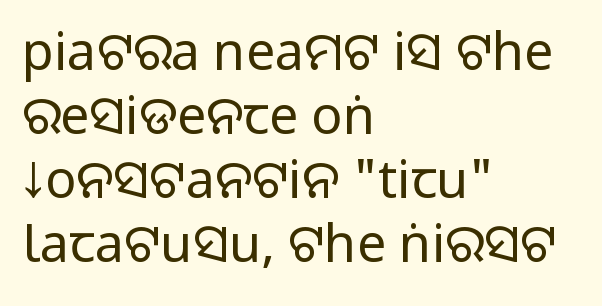
The image shows 52 px sans-serif type, upright; set left-aligned, line spacing 1.23x, normal letter spacing, not underlined; medium stroke contrast.
